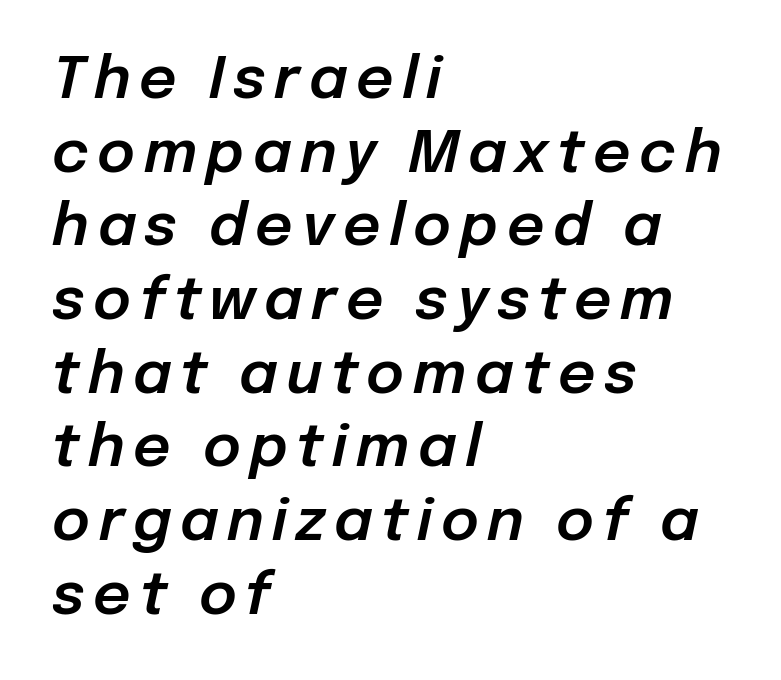
Q: Is the text italic (slanted)? A: Yes, it leans right by about 12 degrees.
Q: Is the text underlined? A: No.
Q: How is the paragraph aligned? A: Left-aligned.
Q: Is the spacing between lines tight, normal or loose? A: Normal.
Q: Width (condensed, normal, or wide)? A: Normal.
Q: Stroke contrast? A: Low.
Q: x-height? A: Medium.
Q: Monospaced? A: No.
